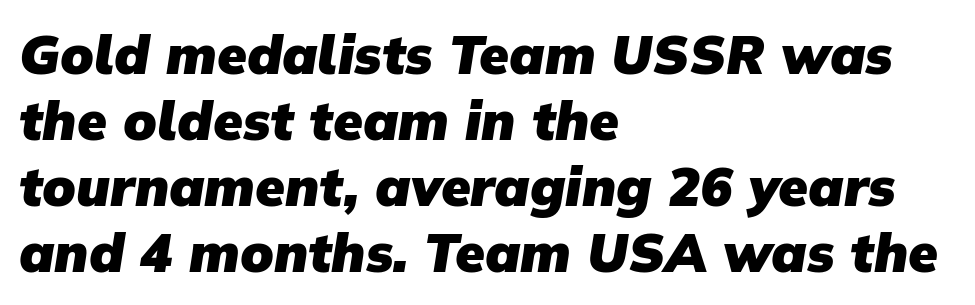
Q: Is the text bold? A: Yes.
Q: Is the typeface a serif or a sans-serif typeface? A: Sans-serif.
Q: Is the text underlined? A: No.
Q: How is the paragraph aligned? A: Left-aligned.
Q: Is the spacing between letters normal or unusually wide? A: Normal.
Q: Width (condensed, normal, or wide)? A: Normal.
Q: Stroke contrast? A: Low.
Q: x-height? A: Medium.
Q: Monospaced? A: No.
